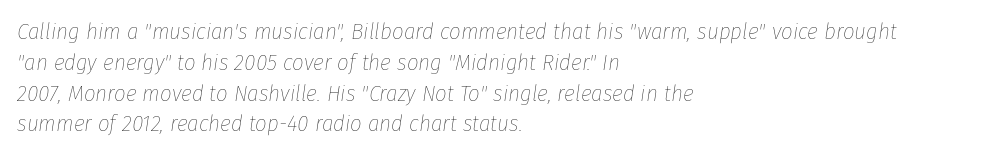
{"italic": "yes", "lean": "right", "slant_degrees": 8, "bold": "no", "underline": "no", "align": "left", "line_spacing": "normal", "line_spacing_ratio": 1.34, "letter_spacing": "normal", "letter_spacing_em": 0.0, "glyph_px": 23}
